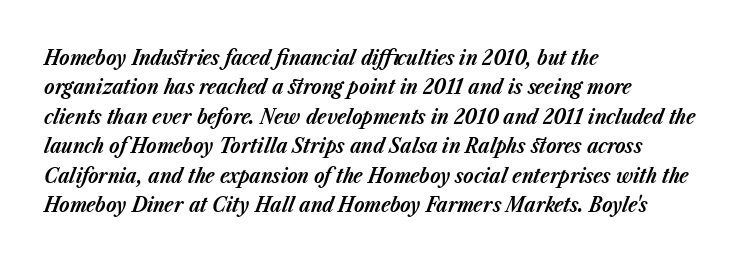
Q: Is the text bold? A: Yes.
Q: Is the text italic (slanted)? A: Yes, it leans right by about 23 degrees.
Q: Is the text underlined? A: No.
Q: How is the paragraph aligned? A: Left-aligned.
Q: Is the spacing between letters normal or unusually wide? A: Normal.
Q: Is the spacing between lines tight, normal or loose? A: Normal.
